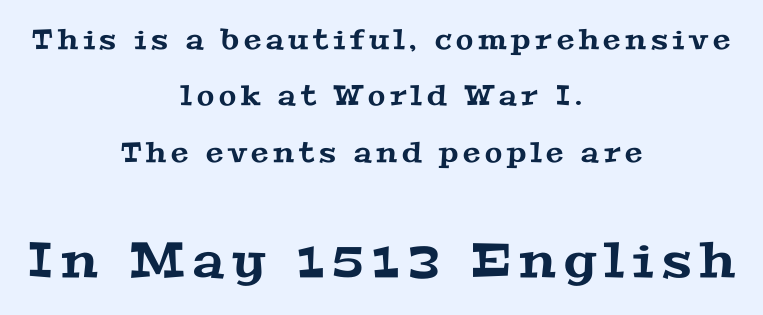
Q: Is the typeface a serif or a sans-serif typeface? A: Serif.
Q: Is the text underlined? A: No.
Q: How is the paragraph aligned? A: Centered.
Q: Is the spacing between lines tight, normal or loose? A: Loose.
Q: Which block of text is set in a larger size, the first (top) or the second (bottom)? A: The second (bottom) one.
Q: Width (condensed, normal, or wide)? A: Wide.
Q: Stroke contrast? A: Medium.
Q: x-height? A: Medium.
Q: Monospaced? A: No.
